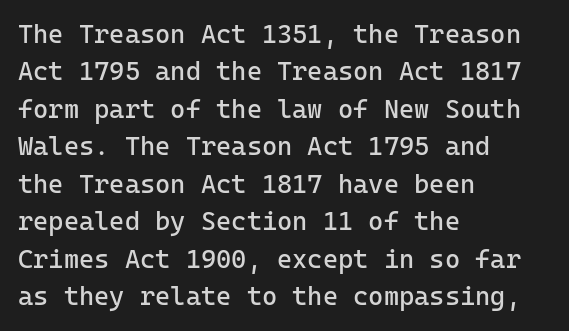
Q: Is the text bold? A: No.
Q: Is the text italic (slanted)? A: No, it is upright.
Q: Is the text underlined? A: No.
Q: How is the paragraph aligned? A: Left-aligned.
Q: Is the spacing between letters normal or unusually wide? A: Normal.
Q: Is the spacing between lines tight, normal or loose? A: Normal.
